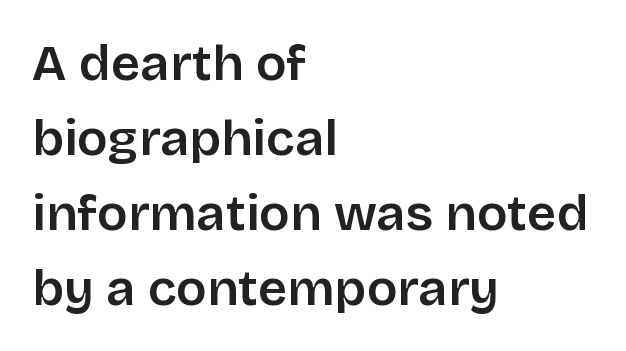
Q: Is the text bold? A: Semi-bold.
Q: Is the text italic (slanted)? A: No, it is upright.
Q: Is the typeface a serif or a sans-serif typeface? A: Sans-serif.
Q: Is the text underlined? A: No.
Q: How is the paragraph aligned? A: Left-aligned.
Q: Is the spacing between letters normal or unusually wide? A: Normal.
Q: Is the spacing between lines tight, normal or loose? A: Normal.
Q: Width (condensed, normal, or wide)? A: Normal.
Q: Stroke contrast? A: Low.
Q: x-height? A: Large.
Q: Monospaced? A: No.
